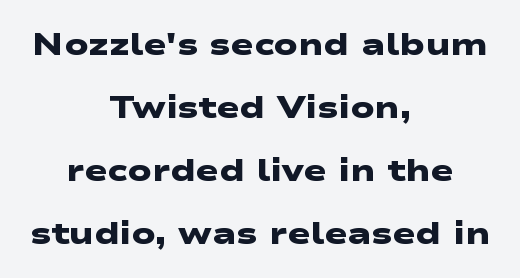
The image shows 31 px heavy, wide sans-serif type; set centered, loose line spacing (2.03x), normal letter spacing, not underlined; low stroke contrast and a medium x-height.
